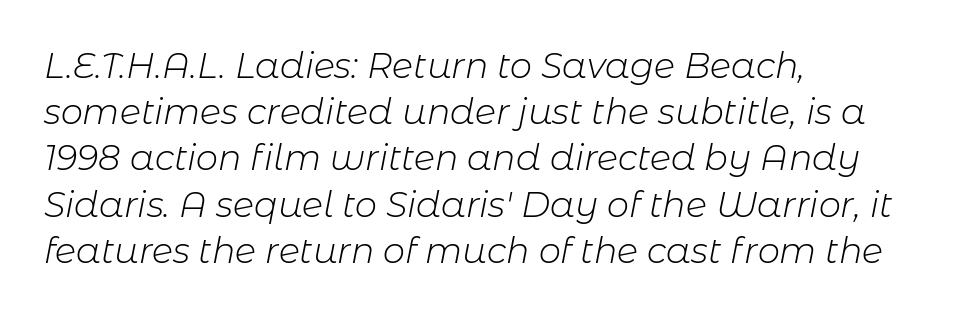
The image shows 35 px light type, italic (leaning right); set left-aligned, normal line spacing (1.32x), normal letter spacing, not underlined; low stroke contrast and a medium x-height.
